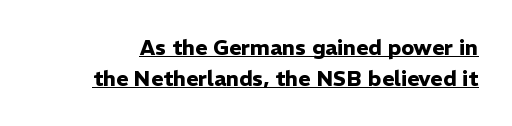
The image shows 21 px bold type, upright; set normal line spacing (1.47x), normal letter spacing, underlined.
